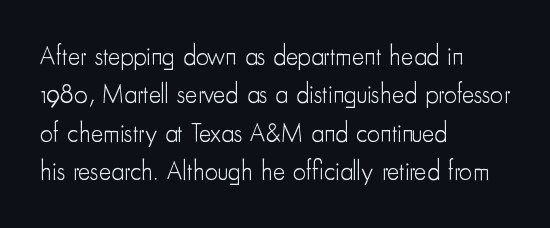
Leftover space on each line is placed entirely after the last word. The font sits on the lighter half of the weight spectrum, regular included. Here the glyphs are tracked normally, forming tight word shapes. Evenly set lines give the paragraph a standard silhouette. The area under the type is left untouched. The letters stand upright; this is a roman face.
